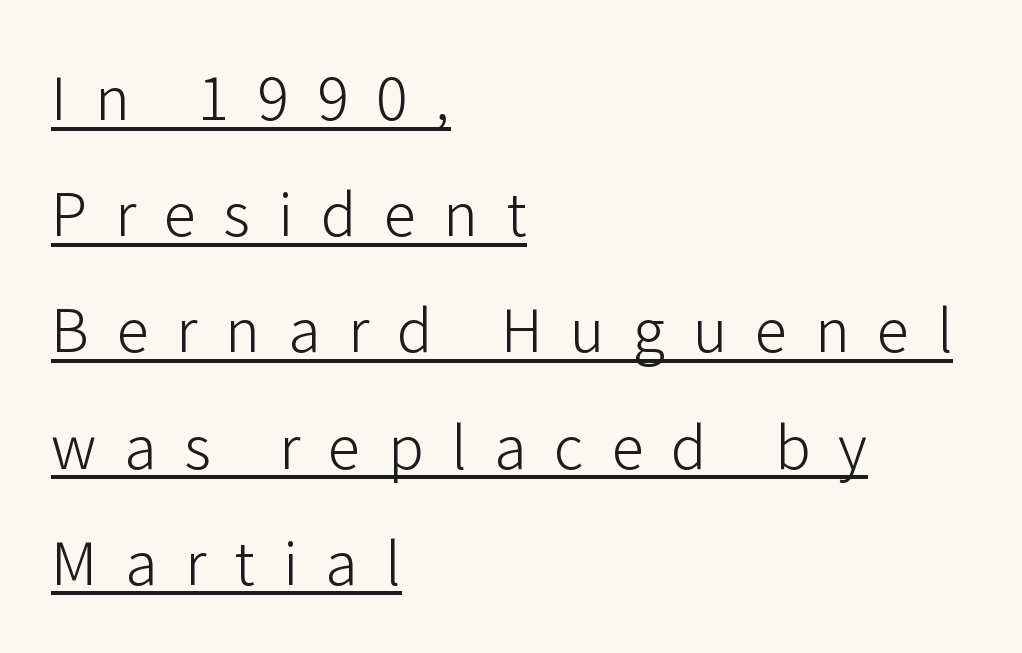
Q: Is the text bold? A: No.
Q: Is the text italic (slanted)? A: No, it is upright.
Q: Is the typeface a serif or a sans-serif typeface? A: Sans-serif.
Q: Is the text underlined? A: Yes.
Q: How is the paragraph aligned? A: Left-aligned.
Q: Is the spacing between letters normal or unusually wide? A: Unusually wide.
Q: Is the spacing between lines tight, normal or loose? A: Loose.
Q: Width (condensed, normal, or wide)? A: Normal.
Q: Stroke contrast? A: Low.
Q: x-height? A: Medium.
Q: Monospaced? A: No.
